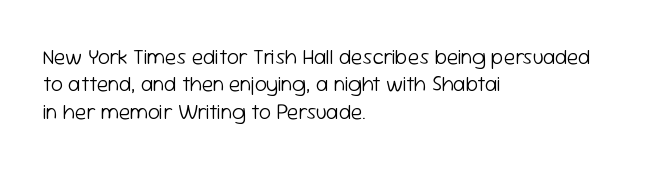
Reading down the block, your eye returns to a fixed left position each line. The weight tops out at a normal text grade. Interline gaps are of average width in this sample. The letters sit at their default tracking, neither squeezed nor spread.
